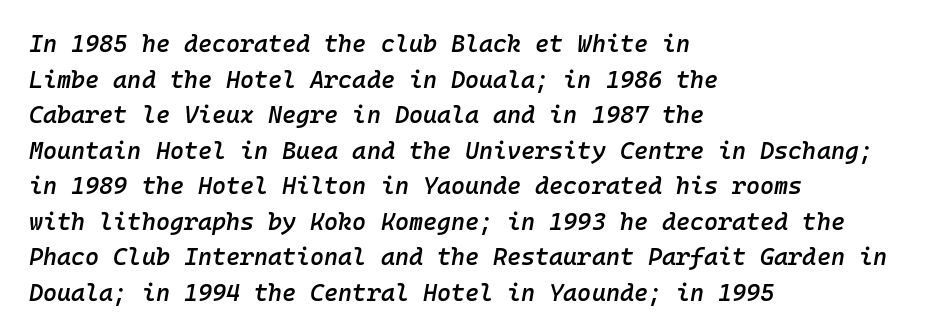
{"italic": "yes", "lean": "right", "slant_degrees": 10, "bold": "semi", "underline": "no", "align": "left", "line_spacing": "normal", "line_spacing_ratio": 1.48, "letter_spacing": "normal", "letter_spacing_em": 0.0, "glyph_px": 24}
